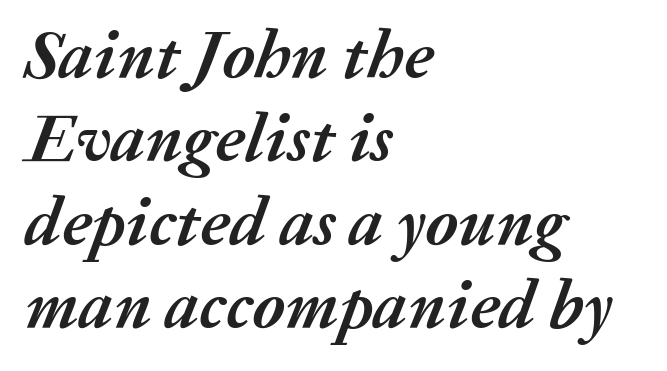
There is no visible air inserted between adjacent glyphs. Each line starts at the same left margin while the right side varies. Varying glyph widths throughout — classic text-font behaviour. Quick note: underline off. Chunky letters — that's bold for sure. The specimen reads as italic at a glance.
